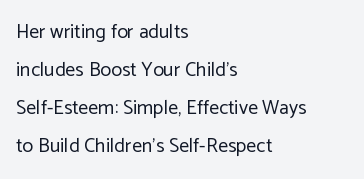
{"italic": "no", "bold": "no", "underline": "no", "align": "left", "line_spacing": "loose", "line_spacing_ratio": 1.9, "letter_spacing": "normal", "letter_spacing_em": 0.0, "glyph_px": 20}
